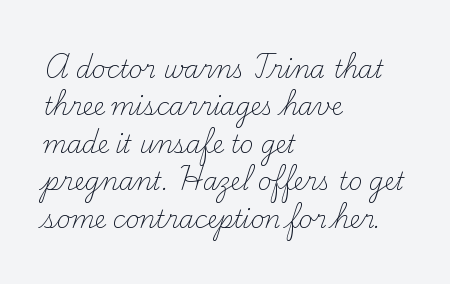
Q: Is the text bold? A: No.
Q: Is the text italic (slanted)? A: Yes.
Q: Is the text underlined? A: No.
Q: How is the paragraph aligned? A: Left-aligned.
Q: Is the spacing between letters normal or unusually wide? A: Normal.
Q: Is the spacing between lines tight, normal or loose? A: Normal.
